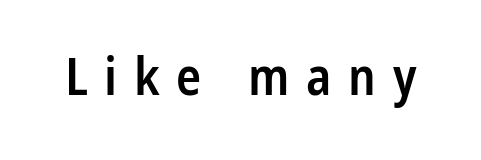
Proportional: the letters do not fall into vertical columns. Honestly, the letter spacing is so wide it's the main thing you notice. This is moderately heavy type, rendered in semibold. A clean baseline with only descenders dipping below it. Examine the stroke ends and you'll find no serifs.
